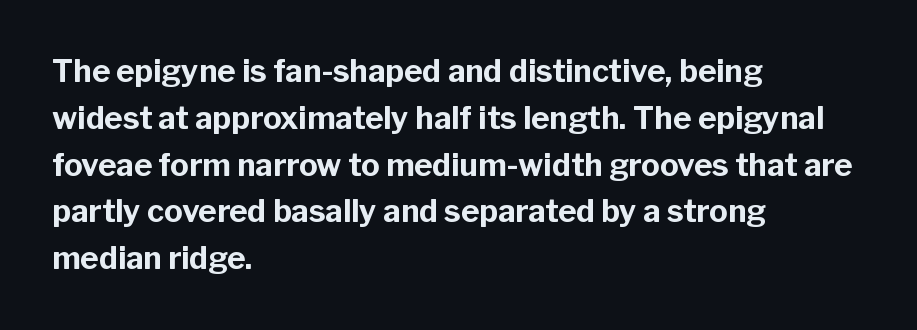
The characters look thick and weighty, a clear bold. Quick note: underline off. The text block is weighted toward the left margin, trailing off unevenly rightward. You can tell it's not italic because the verticals are truly vertical.
